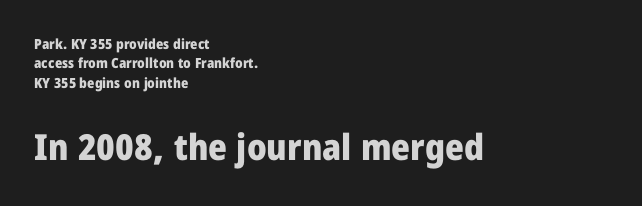
{"serif": "no", "italic": "no", "bold": "yes", "weight": "heavy", "width": "normal", "stroke_contrast": "low", "x_height": "medium", "monospaced": "no", "underline": "no", "align": "left", "line_spacing": "normal", "line_spacing_ratio": 1.39, "letter_spacing": "normal", "letter_spacing_em": 0.0, "larger_block": "second", "size_ratio": 2.57, "glyph_px": 36}
